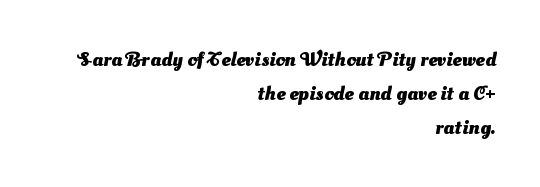
Q: Is the text bold? A: Yes.
Q: Is the text underlined? A: No.
Q: How is the paragraph aligned? A: Right-aligned.
Q: Is the spacing between letters normal or unusually wide? A: Normal.
Q: Is the spacing between lines tight, normal or loose? A: Normal.
